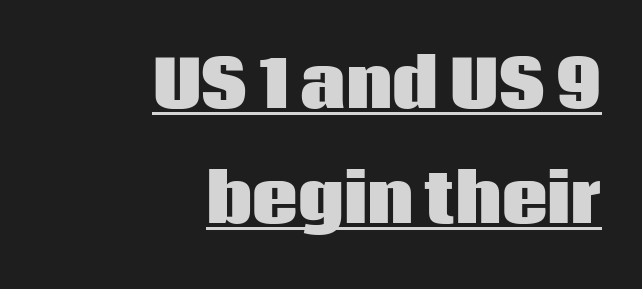
The image shows 64 px heavy sans-serif type, upright; set right-aligned, line spacing 1.79x, normal letter spacing, underlined; low stroke contrast and a large x-height.
